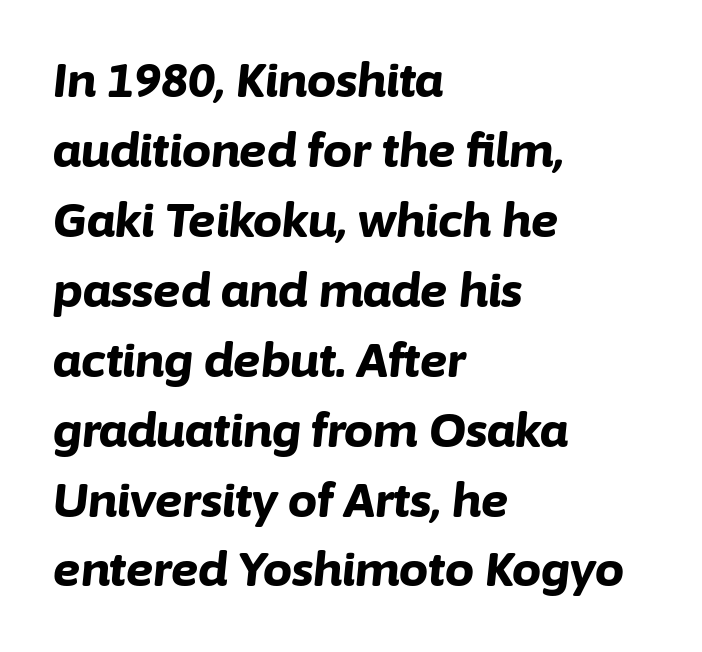
Every character sits at an angle, as italics do. Alignment: flush left. The gap between lines stays unmarked. Is there much room between lines? A standard amount, neither cramped nor airy. Between one letter and the next there's only the usual sliver of space. Chunky letters — that's bold for sure.
